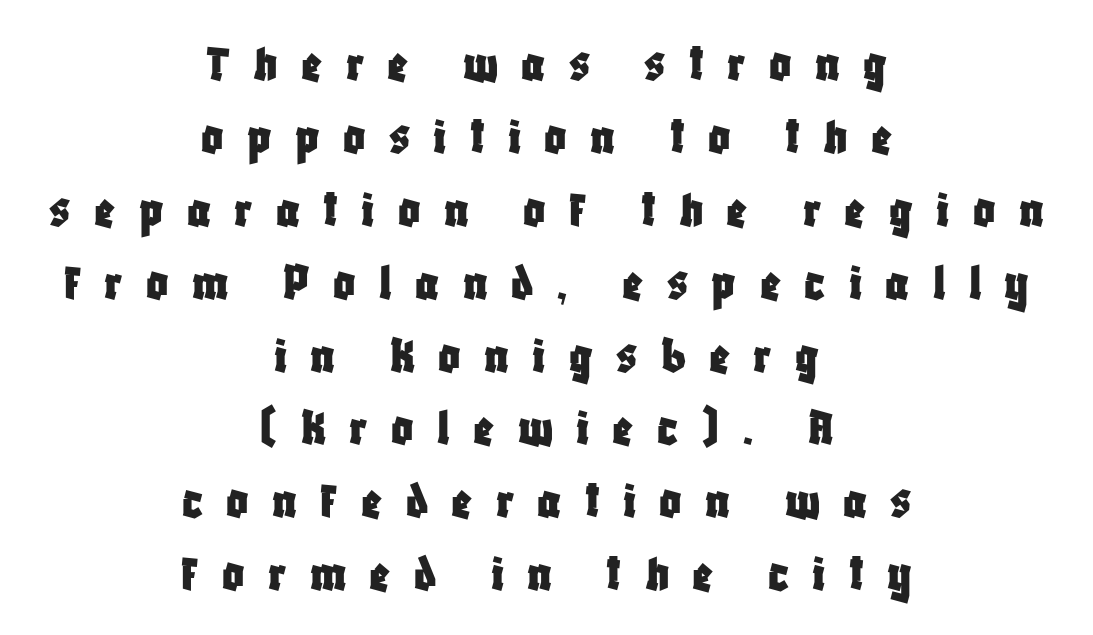
The image shows 54 px condensed sans-serif type, upright; set centered, normal line spacing (1.35x), unusually wide letter spacing (+0.43 em), not underlined; low stroke contrast and a large x-height.
